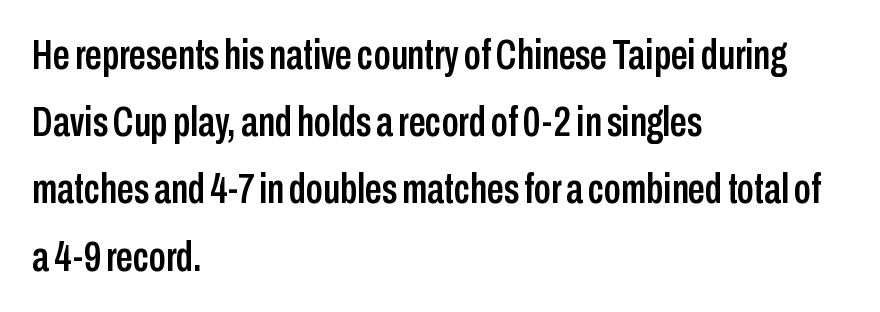
The image shows 42 px condensed sans-serif type, upright; set left-aligned, normal line spacing (1.6x), normal letter spacing, not underlined; low stroke contrast and a medium x-height.
